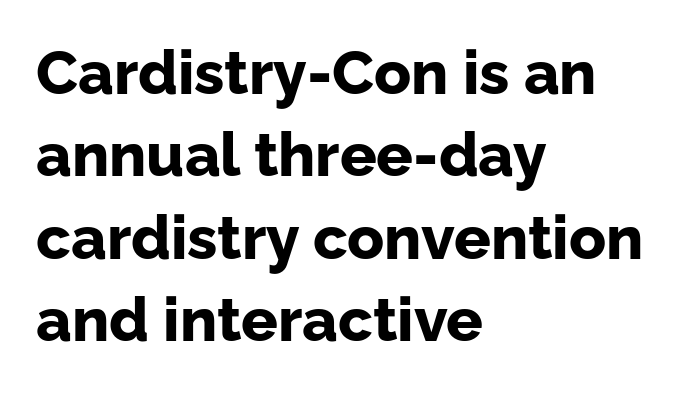
Q: Is the text bold? A: Yes.
Q: Is the text italic (slanted)? A: No, it is upright.
Q: Is the typeface a serif or a sans-serif typeface? A: Sans-serif.
Q: Is the text underlined? A: No.
Q: How is the paragraph aligned? A: Left-aligned.
Q: Is the spacing between letters normal or unusually wide? A: Normal.
Q: Is the spacing between lines tight, normal or loose? A: Normal.
Q: Width (condensed, normal, or wide)? A: Normal.
Q: Stroke contrast? A: Low.
Q: x-height? A: Medium.
Q: Monospaced? A: No.
